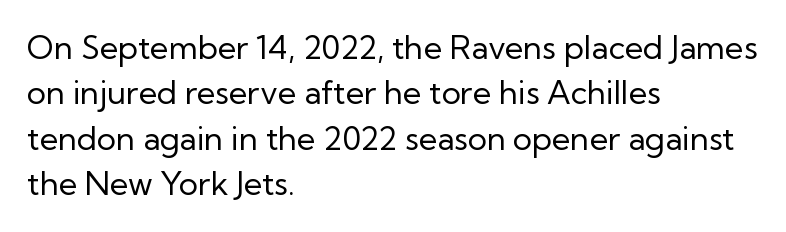
The image shows 32 px regular-weight sans-serif type, upright; set left-aligned, normal line spacing (1.42x), normal letter spacing, not underlined; low stroke contrast and a medium x-height.
